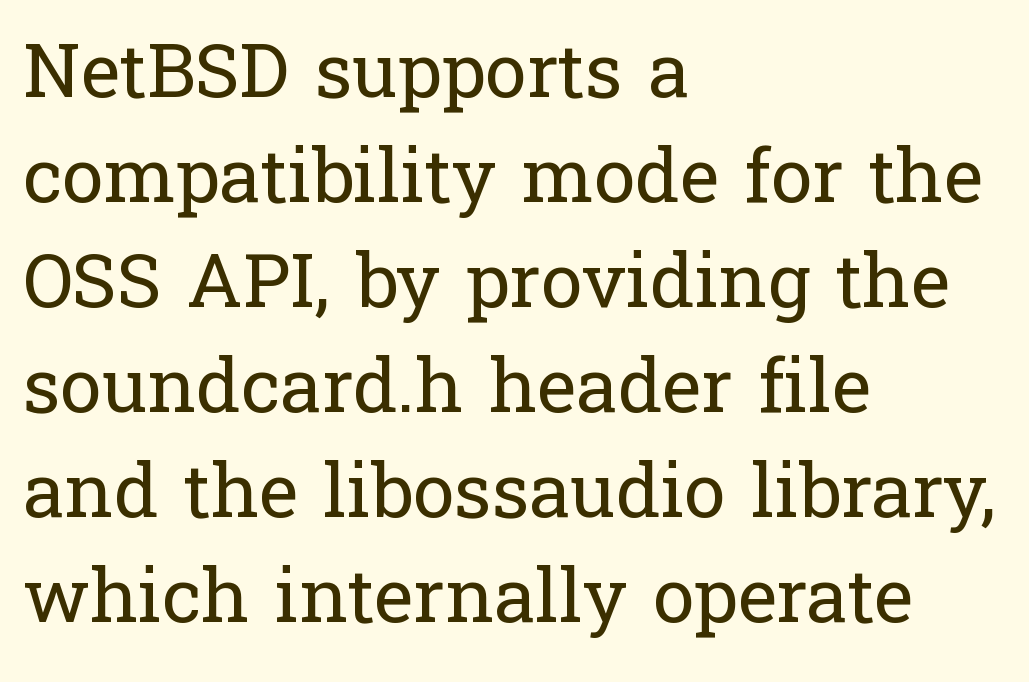
{"serif": "yes", "italic": "no", "bold": "no", "weight": "regular", "width": "normal", "stroke_contrast": "low", "x_height": "medium", "monospaced": "no", "underline": "no", "align": "left", "line_spacing": "normal", "line_spacing_ratio": 1.4, "letter_spacing": "normal", "letter_spacing_em": 0.0, "glyph_px": 75}
